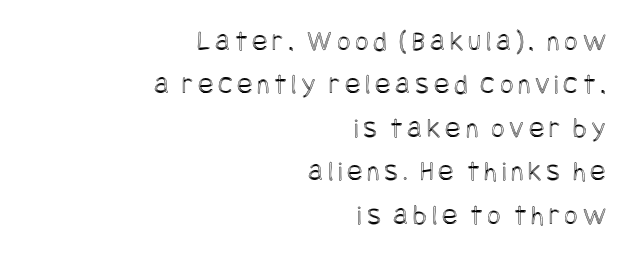
{"italic": "no", "width": "condensed", "x_height": "large", "underline": "no", "align": "right", "line_spacing": "normal", "line_spacing_ratio": 1.5, "glyph_px": 29}
